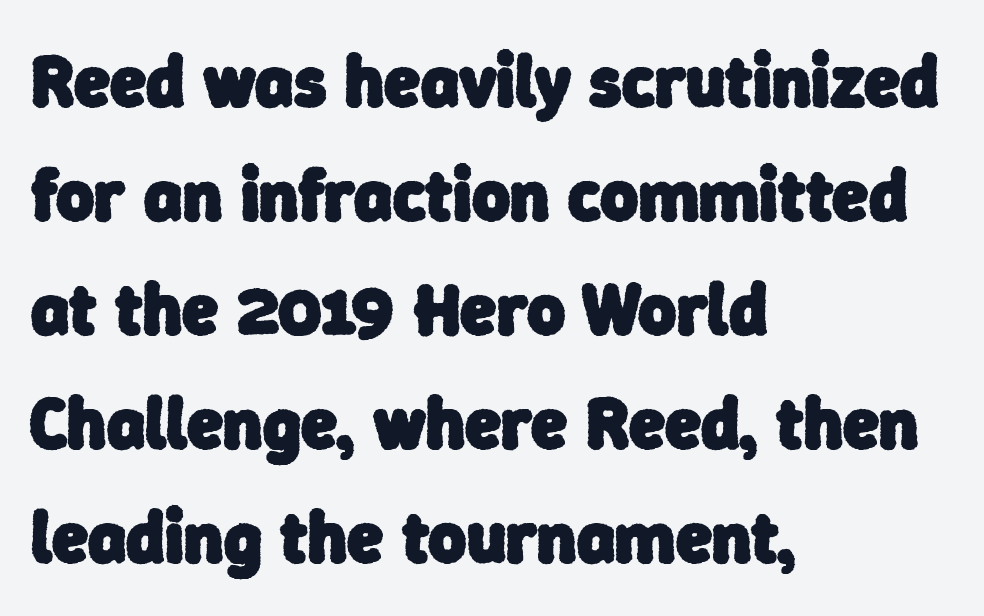
The image shows 73 px heavy sans-serif type; set left-aligned, normal line spacing (1.56x), normal letter spacing, not underlined; low stroke contrast and a medium x-height.
